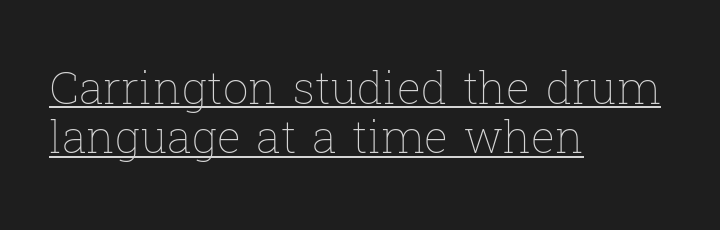
{"italic": "no", "bold": "no", "weight": "thin", "width": "normal", "stroke_contrast": "low", "x_height": "medium", "monospaced": "no", "underline": "yes", "align": "left", "line_spacing": "tight", "line_spacing_ratio": 1.1, "letter_spacing": "normal", "letter_spacing_em": 0.0, "glyph_px": 45}
